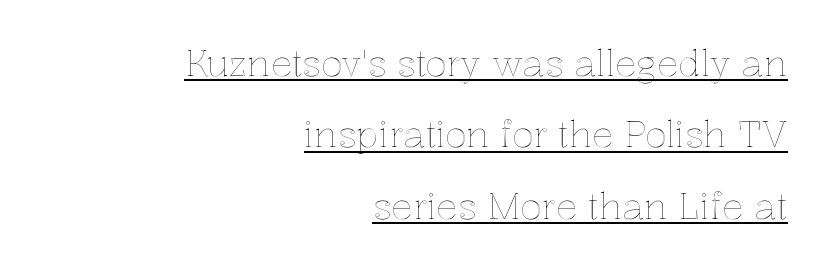
Q: Is the text italic (slanted)? A: No, it is upright.
Q: Is the text underlined? A: Yes.
Q: How is the paragraph aligned? A: Right-aligned.
Q: Is the spacing between letters normal or unusually wide? A: Normal.
Q: Is the spacing between lines tight, normal or loose? A: Loose.
Q: Width (condensed, normal, or wide)? A: Normal.
Q: x-height? A: Medium.
Q: Monospaced? A: No.
